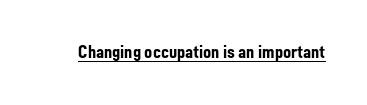
The image shows 20 px bold type, upright; set normal letter spacing, underlined.
